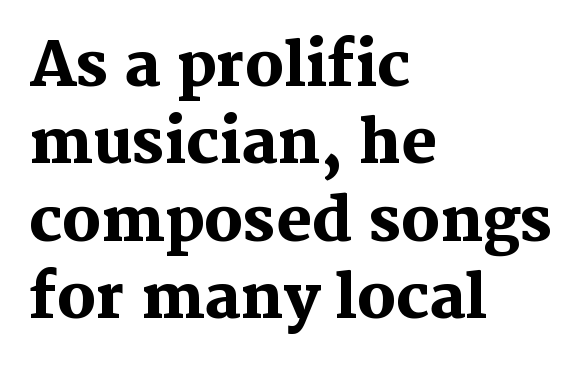
Short note: letters normally spaced. Set as a true bold cut, around the 700 mark. This block has exactly the height ordinary leading produces. Observe the serifs anchoring each vertical stroke in this sample. Unlike italic type, these characters show no tilt at all.
